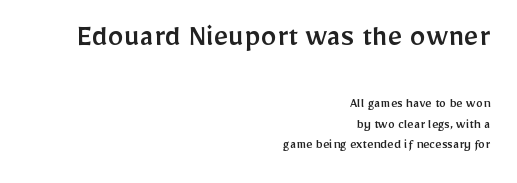
{"serif": "no", "italic": "no", "width": "normal", "stroke_contrast": "low", "x_height": "medium", "monospaced": "no", "underline": "no", "align": "right", "line_spacing": "normal", "line_spacing_ratio": 1.46, "letter_spacing": "normal", "letter_spacing_em": 0.0, "larger_block": "first", "size_ratio": 2.29, "glyph_px": 32}
